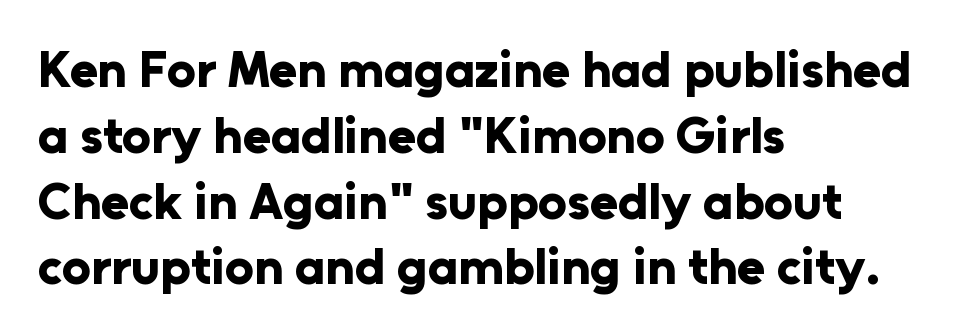
{"serif": "no", "italic": "no", "bold": "yes", "weight": "bold", "width": "normal", "stroke_contrast": "low", "x_height": "medium", "monospaced": "no", "underline": "no", "align": "left", "line_spacing": "normal", "line_spacing_ratio": 1.29, "letter_spacing": "normal", "letter_spacing_em": 0.0, "glyph_px": 51}
